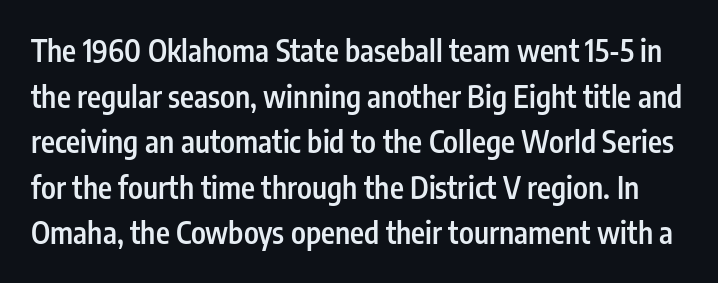
Q: Is the text bold? A: Semi-bold.
Q: Is the text italic (slanted)? A: No, it is upright.
Q: Is the typeface a serif or a sans-serif typeface? A: Sans-serif.
Q: Is the text underlined? A: No.
Q: Is the spacing between letters normal or unusually wide? A: Normal.
Q: Is the spacing between lines tight, normal or loose? A: Normal.
Q: Width (condensed, normal, or wide)? A: Condensed.
Q: Stroke contrast? A: Low.
Q: x-height? A: Medium.
Q: Monospaced? A: No.
